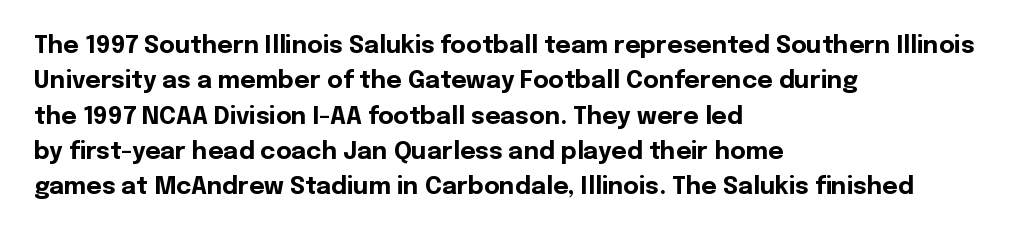
The image shows 24 px bold type, upright; set left-aligned, normal line spacing (1.47x), normal letter spacing, not underlined.
